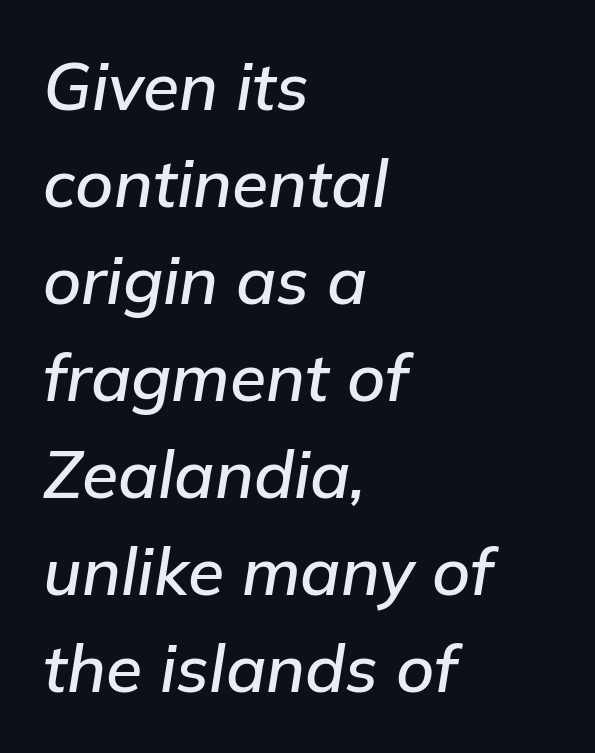
{"italic": "yes", "lean": "right", "slant_degrees": 9, "width": "normal", "stroke_contrast": "low", "x_height": "medium", "monospaced": "no", "underline": "no", "align": "left", "line_spacing": "normal", "line_spacing_ratio": 1.47, "letter_spacing": "normal", "letter_spacing_em": 0.0, "glyph_px": 66}
